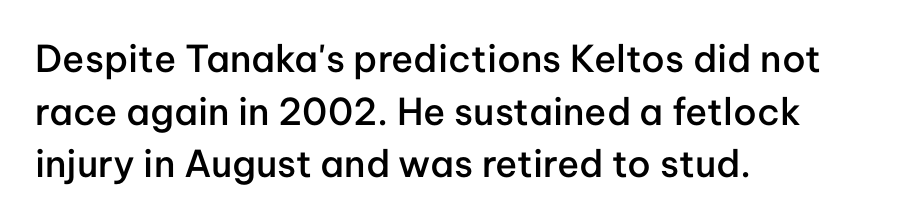
Left-aligned paragraph, ragged on the right. I'd call this a sans setting — the letters go barefoot. Compared with typical paragraphs, the rows here are spaced about the same. Underline: absent. I'd describe the lettering as semibold — firm but not a full bold. Designer's note — italics off, roman on.
